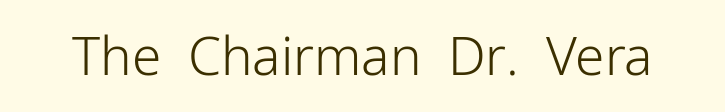
Q: Is the text bold? A: No.
Q: Is the text italic (slanted)? A: No, it is upright.
Q: Is the typeface a serif or a sans-serif typeface? A: Sans-serif.
Q: Is the text underlined? A: No.
Q: Is the spacing between letters normal or unusually wide? A: Normal.
Q: Width (condensed, normal, or wide)? A: Normal.
Q: Stroke contrast? A: Low.
Q: x-height? A: Medium.
Q: Monospaced? A: No.
